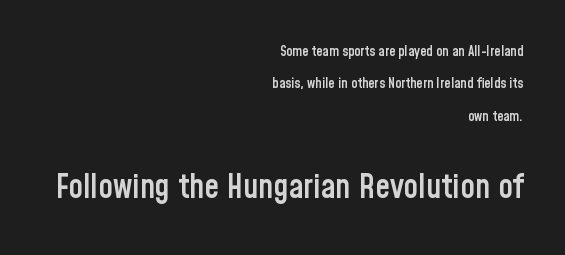
A flush-right, rag-left setting is used for this passage. You could not count columns in this text — the font is proportionally spaced. Descender tails drop into unmarked territory. Vertically, the passage feels expansive, rows floating well apart. The tracking reads as untouched default to a designer's eye. Nope, not italic — everything's standing straight.
